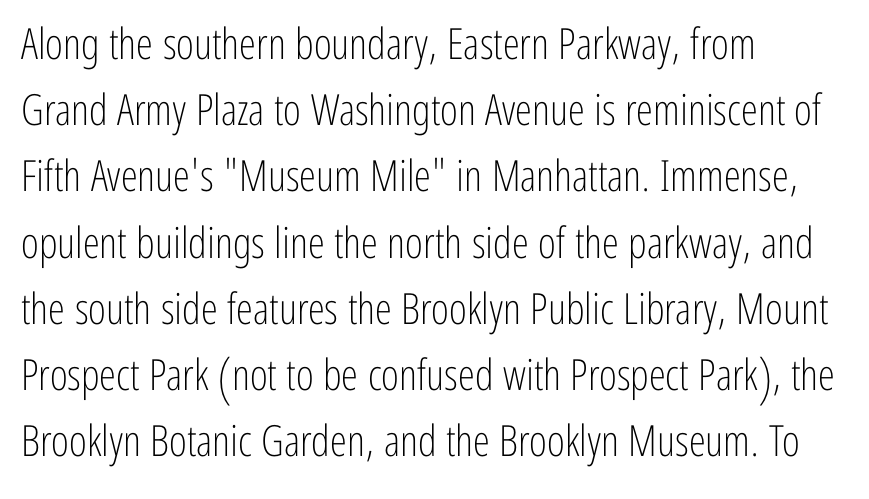
Q: Is the text bold? A: No.
Q: Is the text italic (slanted)? A: No, it is upright.
Q: Is the typeface a serif or a sans-serif typeface? A: Sans-serif.
Q: Is the text underlined? A: No.
Q: How is the paragraph aligned? A: Left-aligned.
Q: Is the spacing between letters normal or unusually wide? A: Normal.
Q: Is the spacing between lines tight, normal or loose? A: Normal.
Q: Width (condensed, normal, or wide)? A: Condensed.
Q: Stroke contrast? A: Low.
Q: x-height? A: Medium.
Q: Monospaced? A: No.
